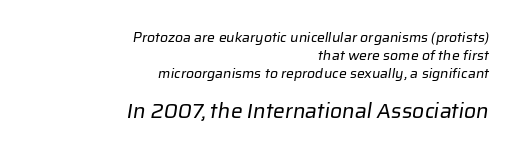
The block of text has a typical density, with ordinary space between rows. Compared with a typical body face, this is equally light or lighter still. Horizontal alignment here is rightward, an uncommon choice for prose. Short note: letters normally spaced. Two sizes are in play, and the larger belongs to the second block.
